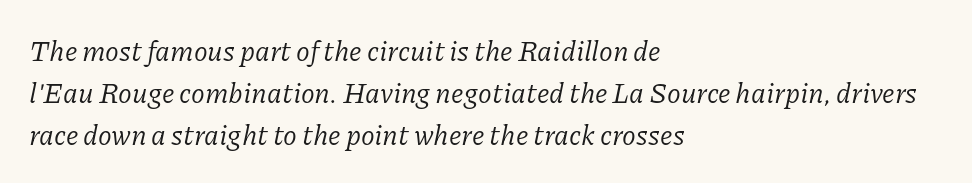
The image shows 28 px regular-weight serif type, italic (leaning right); set left-aligned, normal line spacing (1.5x), normal letter spacing, not underlined; low stroke contrast and a medium x-height.
